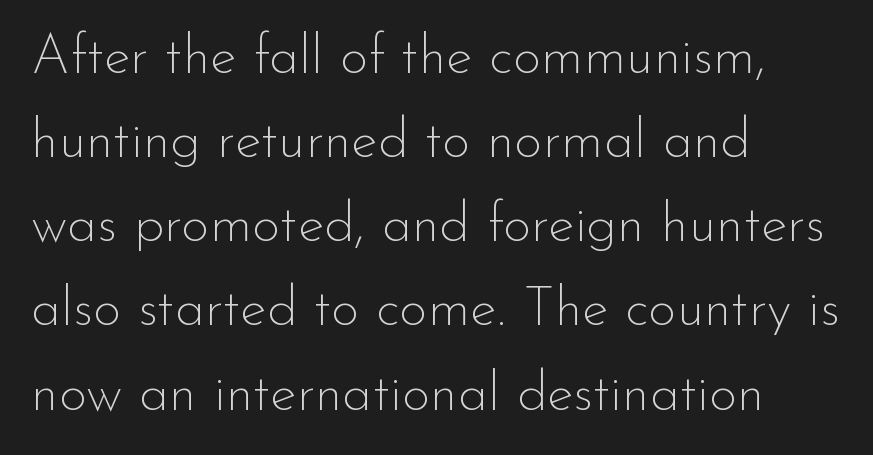
Q: Is the text bold? A: No.
Q: Is the text italic (slanted)? A: No, it is upright.
Q: Is the typeface a serif or a sans-serif typeface? A: Sans-serif.
Q: Is the text underlined? A: No.
Q: How is the paragraph aligned? A: Left-aligned.
Q: Is the spacing between letters normal or unusually wide? A: Normal.
Q: Is the spacing between lines tight, normal or loose? A: Normal.
Q: Width (condensed, normal, or wide)? A: Normal.
Q: Stroke contrast? A: Low.
Q: x-height? A: Small.
Q: Monospaced? A: No.
